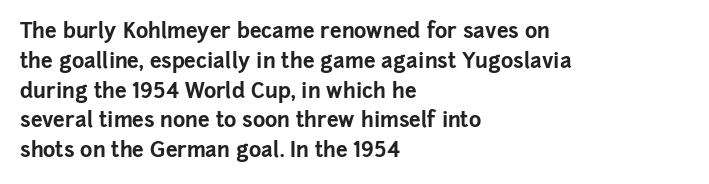
A bare baseline throughout the passage. Heavy-handed strokes throughout: this text is bold. Style check: upright. The setting favours the left margin, as ordinary paragraphs usually do. How are the letters spaced? Ordinarily, with no added tracking.
